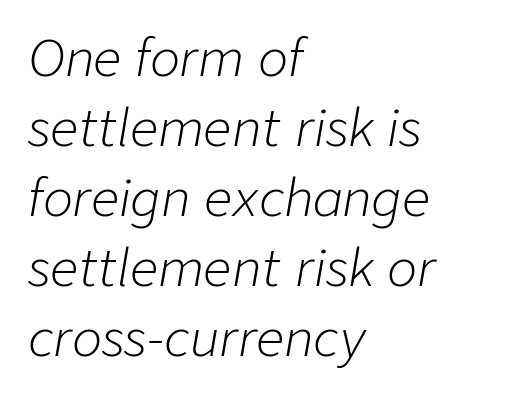
{"italic": "yes", "lean": "right", "slant_degrees": 9, "bold": "no", "weight": "light", "width": "normal", "stroke_contrast": "low", "x_height": "medium", "monospaced": "no", "underline": "no", "align": "left", "line_spacing": "normal", "line_spacing_ratio": 1.4, "letter_spacing": "normal", "letter_spacing_em": 0.0, "glyph_px": 50}
